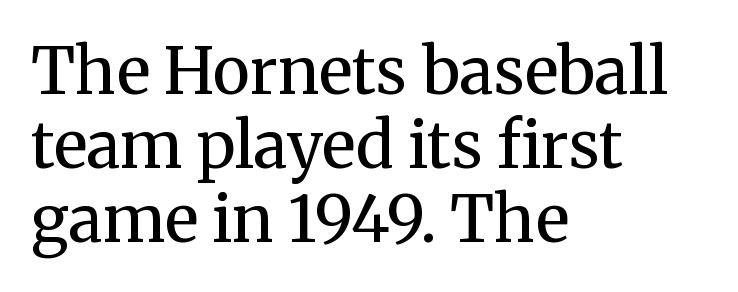
{"serif": "yes", "italic": "no", "bold": "no", "weight": "regular", "width": "normal", "stroke_contrast": "medium", "x_height": "medium", "monospaced": "no", "underline": "no", "align": "left", "line_spacing_ratio": 1.16, "letter_spacing": "normal", "letter_spacing_em": 0.0, "glyph_px": 64}
